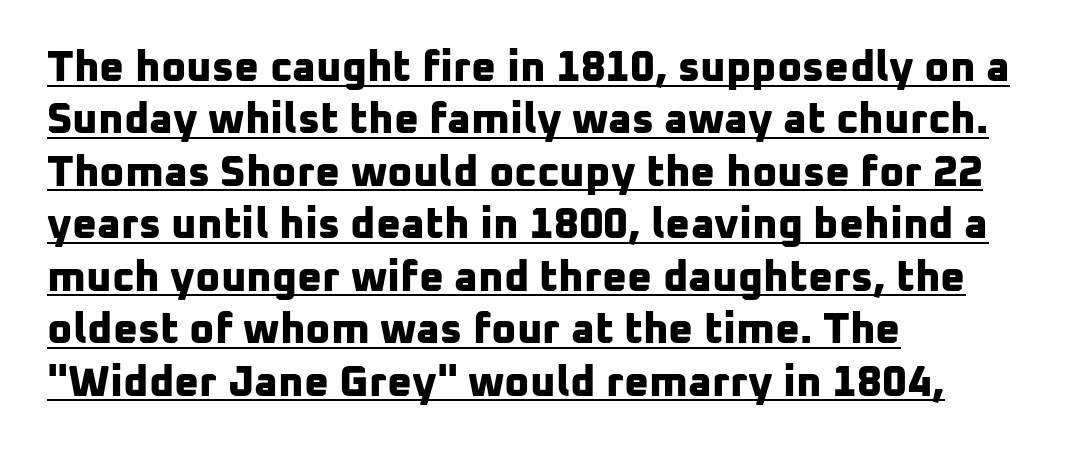
The font family rendered here belongs to the sans-serif group. A typesetter would call this proportional, since set widths differ per character. Each line of the rendering has a horizontal stroke beneath the glyphs. Spacing between characters is what you'd get straight out of the box.
